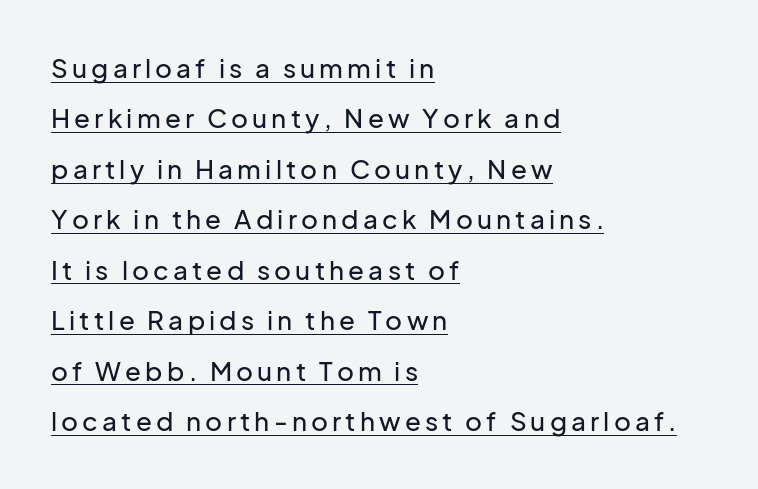
The image shows 26 px text type, upright; set left-aligned, loose line spacing (1.94x), underlined.
